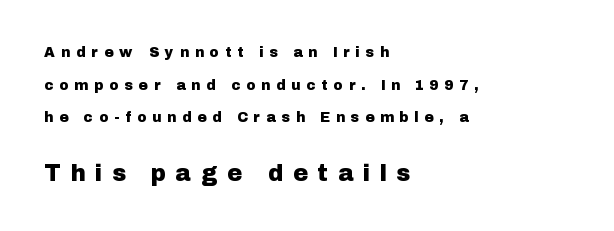
Q: Is the text italic (slanted)? A: No, it is upright.
Q: Is the text underlined? A: No.
Q: How is the paragraph aligned? A: Left-aligned.
Q: Is the spacing between letters normal or unusually wide? A: Unusually wide.
Q: Is the spacing between lines tight, normal or loose? A: Loose.
Q: Which block of text is set in a larger size, the first (top) or the second (bottom)? A: The second (bottom) one.
